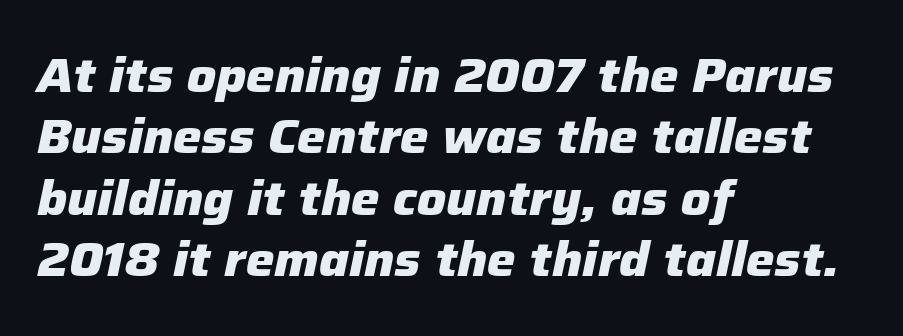
The passage shown is typed in a proportional face where columns would drift. Reading down the block, your eye returns to a fixed left position each line. Nobody touched the tracking dial on this one. Pretty heavy lettering here — definitely bold. Each new line begins a customary step beneath the previous one.
